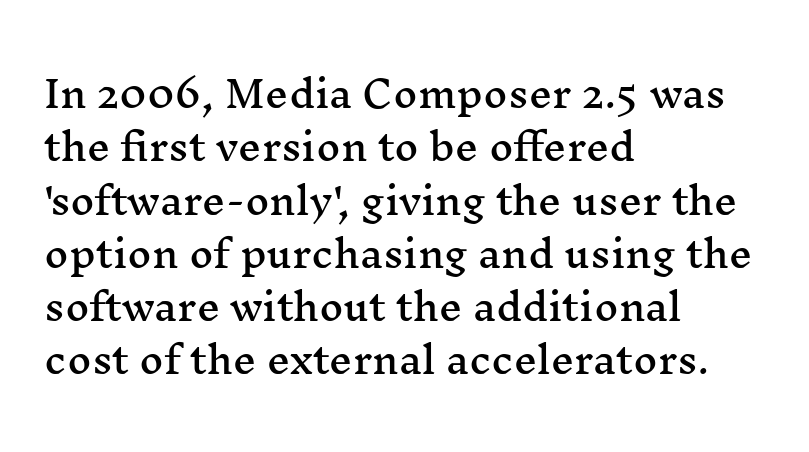
The image shows 37 px wide serif type, upright; set left-aligned, normal line spacing (1.44x), normal letter spacing, not underlined; medium stroke contrast and a medium x-height.
